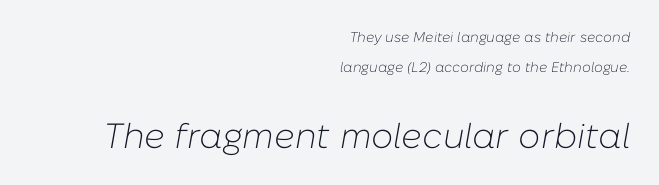
{"italic": "yes", "lean": "right", "slant_degrees": 10, "bold": "no", "weight": "light", "width": "normal", "stroke_contrast": "low", "x_height": "medium", "monospaced": "no", "underline": "no", "align": "right", "line_spacing": "loose", "line_spacing_ratio": 2.11, "letter_spacing": "normal", "letter_spacing_em": 0.0, "larger_block": "second", "size_ratio": 2.5, "glyph_px": 35}
